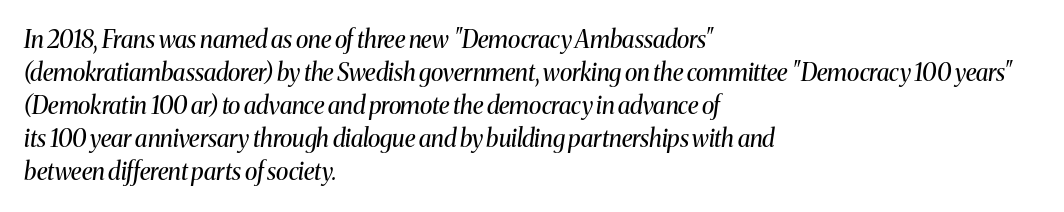
Is this a heavy cut? Hardly; it is regular or lighter. Is the block centered? No — it sits flush against the left margin. The passage shown stacks its lines at a standard gap. If you drew a line through each stem, it would be angled. The gaps between neighbouring characters are ordinary and unremarkable. Type without underlining.
